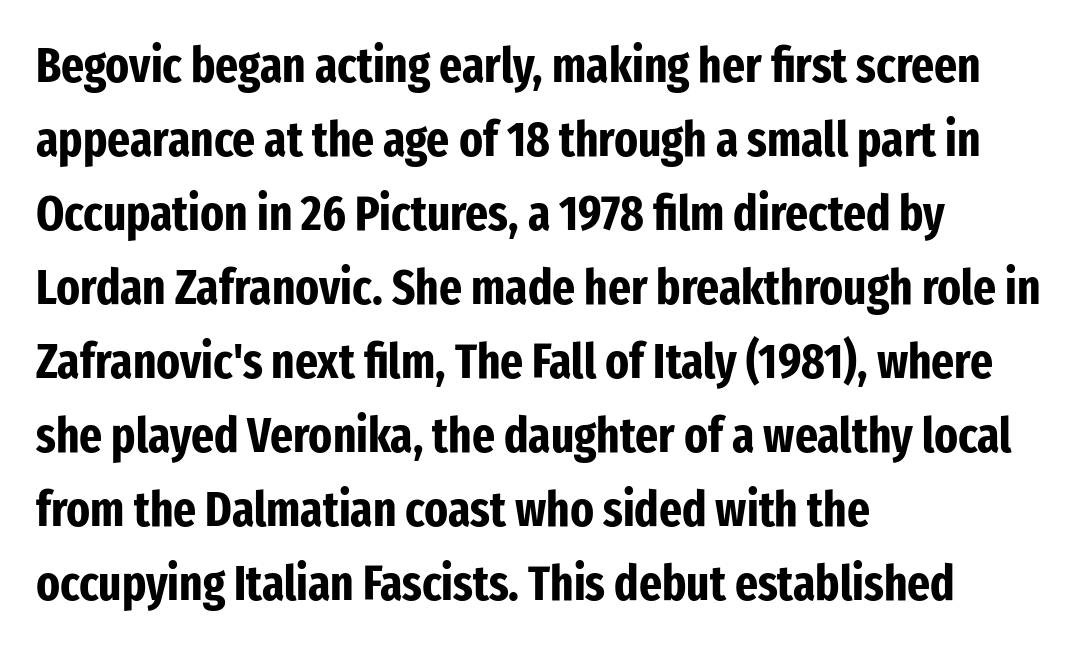
{"serif": "no", "italic": "no", "bold": "yes", "weight": "bold", "width": "condensed", "stroke_contrast": "low", "x_height": "medium", "monospaced": "no", "underline": "no", "align": "left", "line_spacing": "normal", "line_spacing_ratio": 1.51, "letter_spacing": "normal", "letter_spacing_em": 0.0, "glyph_px": 49}
